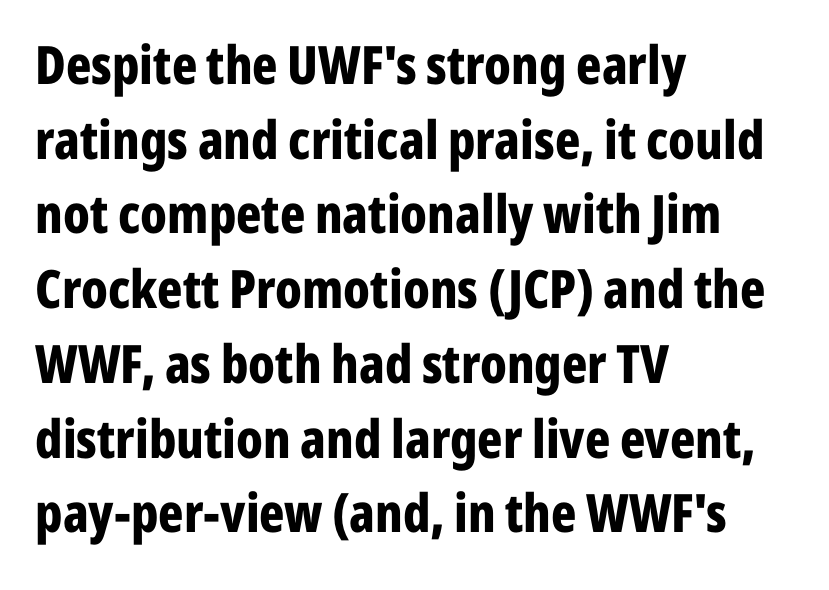
Letter spacing: default. Is this a fixed-width face? No — the glyphs have proportional, varying widths. Students, this is bold: see how much ink each stroke carries. The glyphs are unaccompanied by any horizontal stroke below them.
